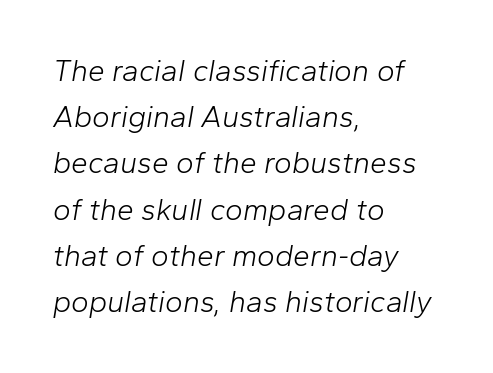
The image shows 30 px light type, italic (leaning right); set left-aligned, normal line spacing (1.54x), normal letter spacing, not underlined; low stroke contrast and a medium x-height.
